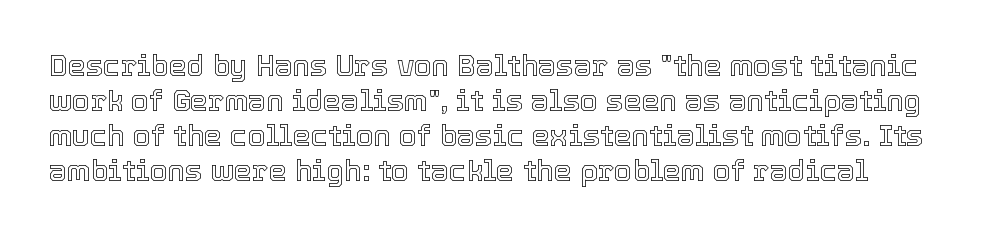
Q: Is the text italic (slanted)? A: No, it is upright.
Q: Is the text underlined? A: No.
Q: Is the spacing between letters normal or unusually wide? A: Normal.
Q: Width (condensed, normal, or wide)? A: Normal.
Q: x-height? A: Medium.
Q: Monospaced? A: No.
